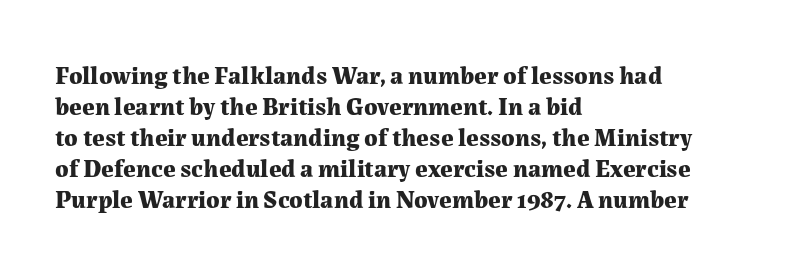
{"italic": "no", "bold": "yes", "underline": "no", "align": "left", "line_spacing_ratio": 1.24, "letter_spacing": "normal", "letter_spacing_em": 0.0, "glyph_px": 25}
